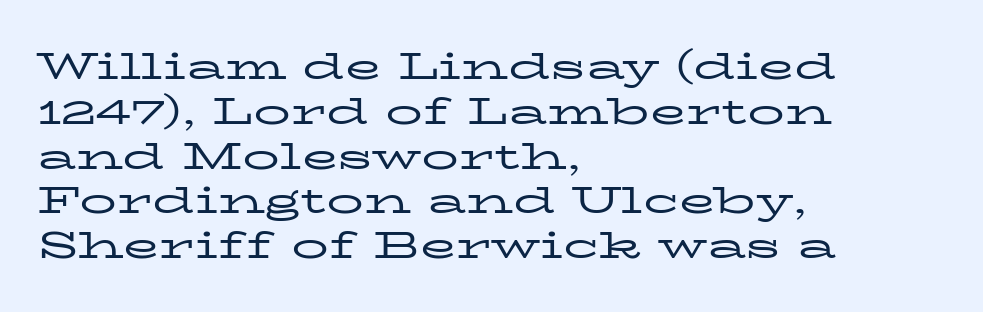
{"serif": "yes", "italic": "no", "bold": "no", "weight": "regular", "width": "wide", "stroke_contrast": "low", "x_height": "medium", "monospaced": "no", "underline": "no", "align": "left", "line_spacing_ratio": 1.21, "letter_spacing": "normal", "letter_spacing_em": 0.0, "glyph_px": 37}
